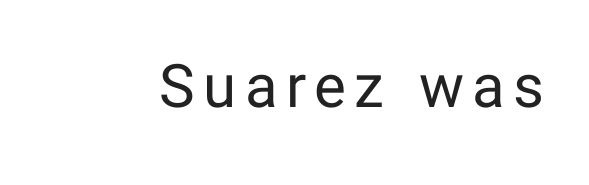
The image shows 60 px regular-weight sans-serif type, upright; set not underlined; low stroke contrast and a medium x-height.
